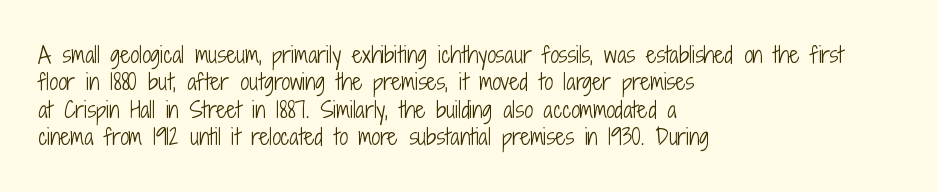
{"italic": "no", "bold": "no", "underline": "no", "align": "left", "line_spacing": "normal", "line_spacing_ratio": 1.25, "letter_spacing": "normal", "letter_spacing_em": 0.0, "glyph_px": 22}
